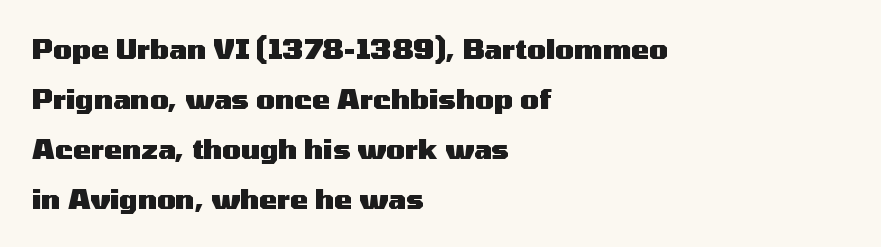
Q: Is the text bold? A: Yes.
Q: Is the text italic (slanted)? A: No, it is upright.
Q: Is the text underlined? A: No.
Q: How is the paragraph aligned? A: Left-aligned.
Q: Is the spacing between letters normal or unusually wide? A: Normal.
